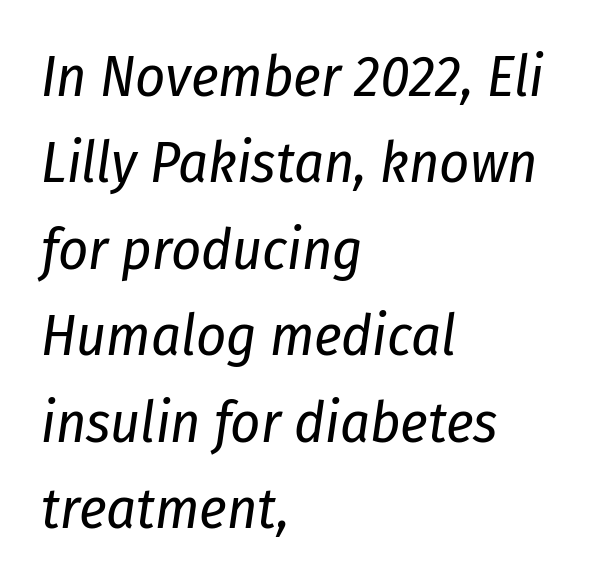
Q: Is the text bold? A: No.
Q: Is the text italic (slanted)? A: Yes, it leans right by about 8 degrees.
Q: Is the text underlined? A: No.
Q: How is the paragraph aligned? A: Left-aligned.
Q: Is the spacing between letters normal or unusually wide? A: Normal.
Q: Is the spacing between lines tight, normal or loose? A: Normal.
Q: Width (condensed, normal, or wide)? A: Condensed.
Q: Stroke contrast? A: Low.
Q: x-height? A: Medium.
Q: Monospaced? A: No.
